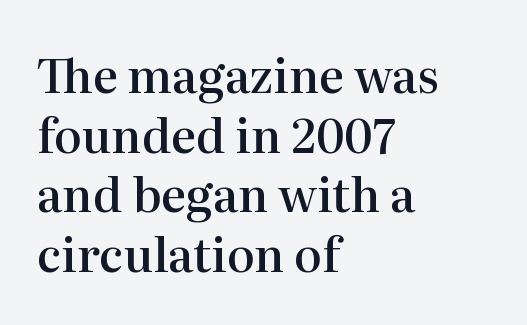
Regular leading. Style check: upright. Unmarked baselines from the first word to the last. Visually the block forms a straight wall on the left and a jagged coastline on the right. The passage shown is semibold, sitting just below true bold.
